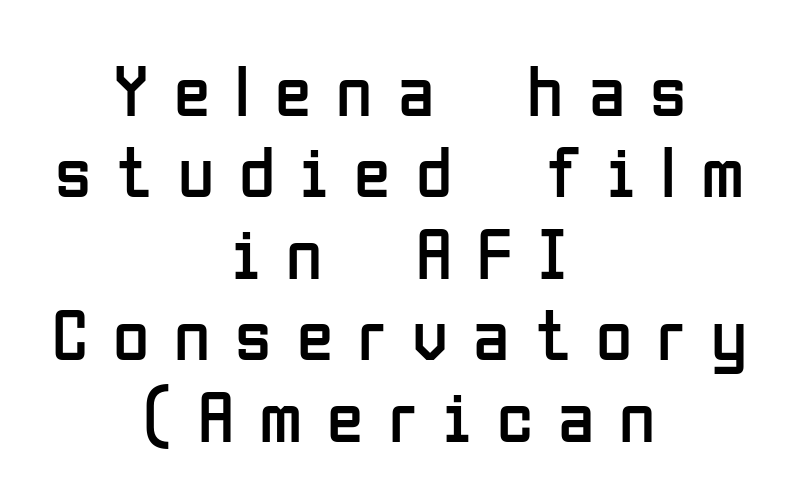
{"serif": "no", "italic": "no", "bold": "no", "weight": "regular", "width": "condensed", "stroke_contrast": "low", "x_height": "medium", "monospaced": "no", "underline": "no", "align": "center", "line_spacing": "tight", "line_spacing_ratio": 1.1, "letter_spacing": "wide", "letter_spacing_em": 0.34, "glyph_px": 74}
